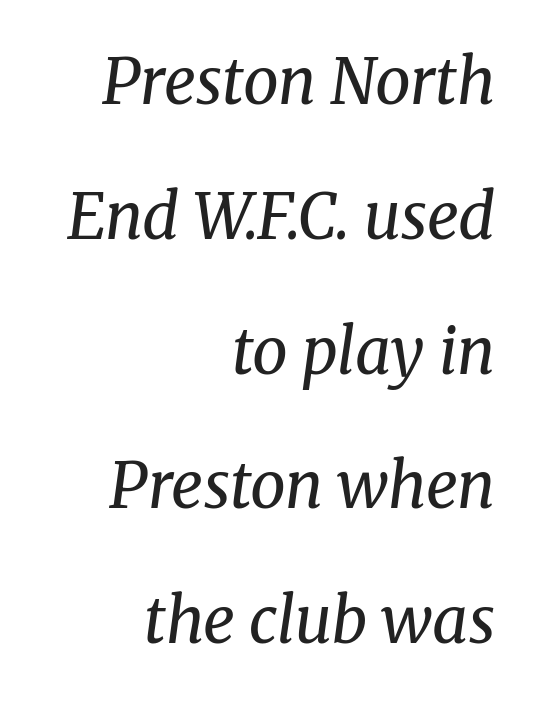
Q: Is the text bold? A: No.
Q: Is the text italic (slanted)? A: Yes, it leans right by about 8 degrees.
Q: Is the typeface a serif or a sans-serif typeface? A: Serif.
Q: Is the text underlined? A: No.
Q: How is the paragraph aligned? A: Right-aligned.
Q: Is the spacing between letters normal or unusually wide? A: Normal.
Q: Is the spacing between lines tight, normal or loose? A: Loose.
Q: Width (condensed, normal, or wide)? A: Normal.
Q: Stroke contrast? A: Medium.
Q: x-height? A: Medium.
Q: Monospaced? A: No.
